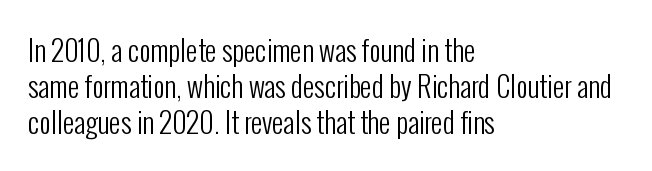
The image shows 28 px regular-weight, condensed sans-serif type, upright; set left-aligned, normal line spacing (1.28x), normal letter spacing, not underlined; low stroke contrast and a medium x-height.
